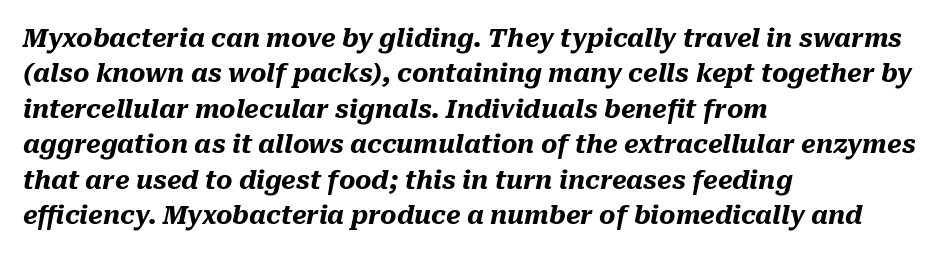
Q: Is the text bold? A: Yes.
Q: Is the text italic (slanted)? A: Yes, it leans right by about 10 degrees.
Q: Is the text underlined? A: No.
Q: How is the paragraph aligned? A: Left-aligned.
Q: Is the spacing between letters normal or unusually wide? A: Normal.
Q: Is the spacing between lines tight, normal or loose? A: Normal.
